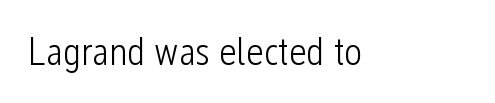
Q: Is the text bold? A: No.
Q: Is the text italic (slanted)? A: No, it is upright.
Q: Is the typeface a serif or a sans-serif typeface? A: Sans-serif.
Q: Is the text underlined? A: No.
Q: Is the spacing between letters normal or unusually wide? A: Normal.
Q: Width (condensed, normal, or wide)? A: Condensed.
Q: Stroke contrast? A: Low.
Q: x-height? A: Medium.
Q: Monospaced? A: No.
